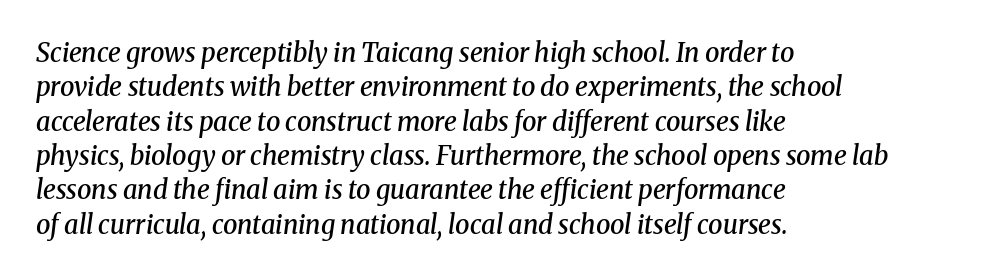
The image shows 26 px text type, italic (leaning right); set left-aligned, normal line spacing (1.32x), normal letter spacing, not underlined.
